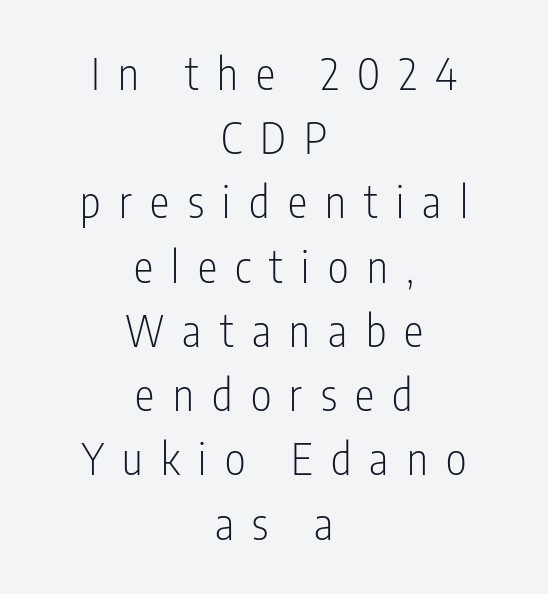
Is the block centered? Yes — each line is placed symmetrically about the middle. The rendering uses a moderate line-height, typical for paragraphs. You could not count columns in this text — the font is proportionally spaced. The passage shown has open, widely tracked lettering throughout.
